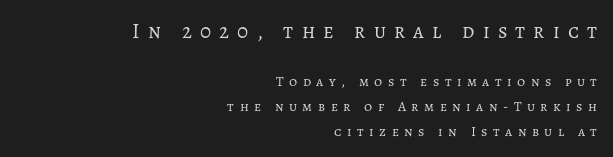
Notice how the stems are strictly vertical — no italics here. Visually, the top section dominates because its glyphs are scaled up. Visually the block forms a straight wall on the right and a jagged coastline on the left. Caption: face not bold, strokes unweighted. Is the letter spacing exaggerated? Yes — the characters are pushed far apart. Only glyphs here, with clear space below each row.
